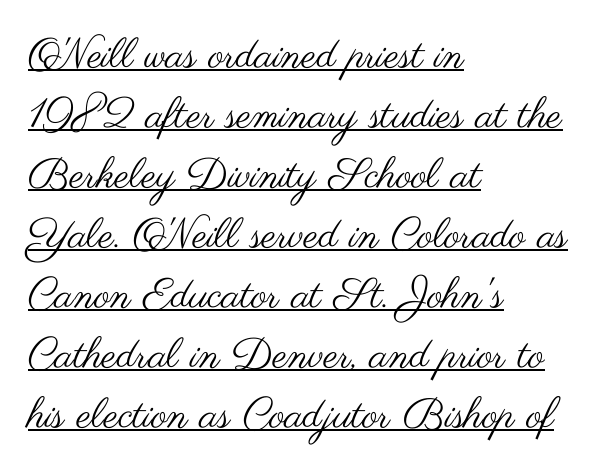
{"serif": "no", "bold": "no", "weight": "regular", "width": "wide", "stroke_contrast": "medium", "x_height": "small", "monospaced": "no", "underline": "yes", "align": "left", "line_spacing": "normal", "line_spacing_ratio": 1.43, "letter_spacing": "normal", "letter_spacing_em": 0.0, "glyph_px": 42}
